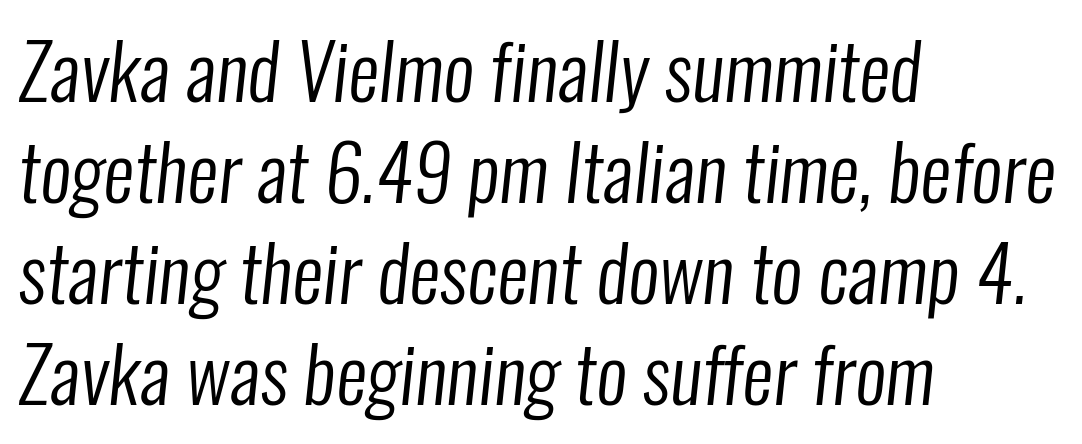
Q: Is the text bold? A: No.
Q: Is the typeface a serif or a sans-serif typeface? A: Sans-serif.
Q: Is the text underlined? A: No.
Q: How is the paragraph aligned? A: Left-aligned.
Q: Is the spacing between letters normal or unusually wide? A: Normal.
Q: Is the spacing between lines tight, normal or loose? A: Normal.
Q: Width (condensed, normal, or wide)? A: Condensed.
Q: Stroke contrast? A: Low.
Q: x-height? A: Medium.
Q: Monospaced? A: No.
